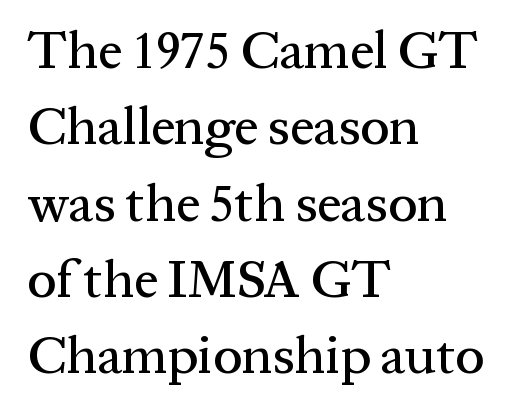
The image shows 53 px serif type, upright; set left-aligned, normal line spacing (1.44x), normal letter spacing, not underlined; medium stroke contrast and a medium x-height.
